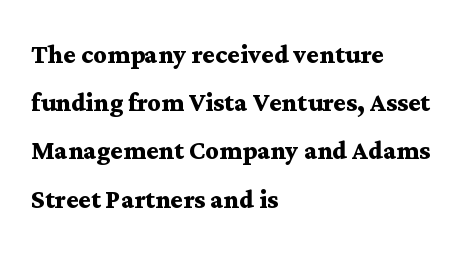
These lines are rendered in a variable-pitch font. Rows of type keep a routine distance in the vertical direction. This sample uses plain, unmodified letter spacing. Bare-footed words on every line. Classification — serif.
